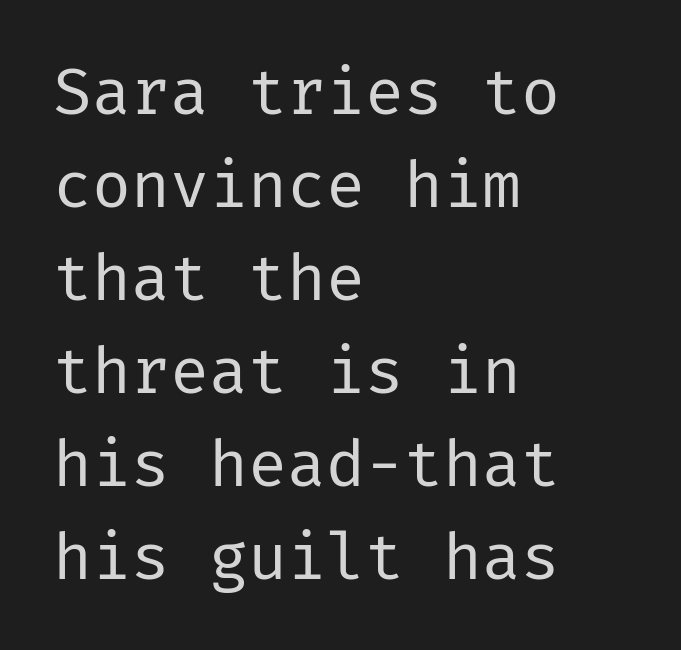
Q: Is the text bold? A: No.
Q: Is the text italic (slanted)? A: No, it is upright.
Q: Is the typeface a serif or a sans-serif typeface? A: Sans-serif.
Q: Is the text underlined? A: No.
Q: How is the paragraph aligned? A: Left-aligned.
Q: Is the spacing between letters normal or unusually wide? A: Normal.
Q: Is the spacing between lines tight, normal or loose? A: Normal.
Q: Width (condensed, normal, or wide)? A: Normal.
Q: Stroke contrast? A: Low.
Q: x-height? A: Medium.
